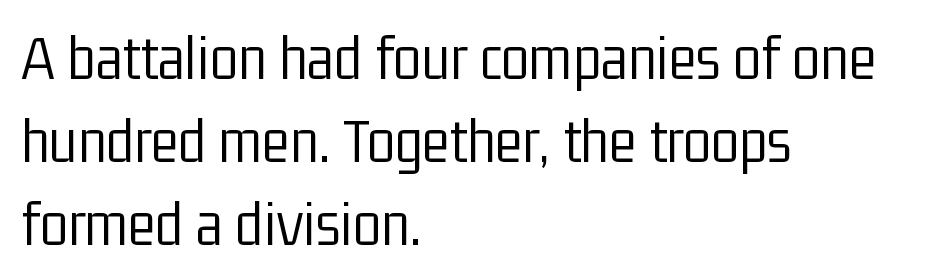
The image shows 65 px light, condensed sans-serif type, upright; set left-aligned, normal line spacing (1.28x), normal letter spacing, not underlined; low stroke contrast and a medium x-height.
